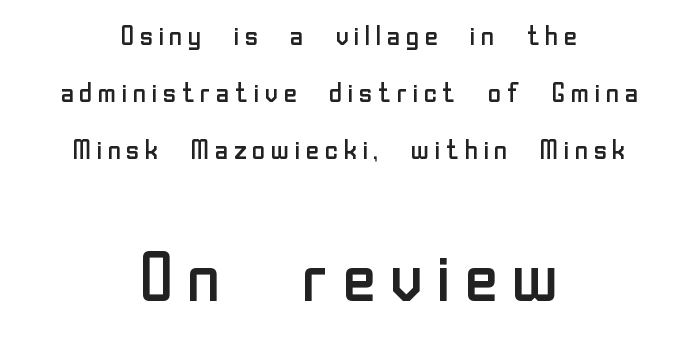
Q: Is the text bold? A: No.
Q: Is the text italic (slanted)? A: No, it is upright.
Q: Is the typeface a serif or a sans-serif typeface? A: Sans-serif.
Q: Is the text underlined? A: No.
Q: How is the paragraph aligned? A: Centered.
Q: Is the spacing between lines tight, normal or loose? A: Loose.
Q: Which block of text is set in a larger size, the first (top) or the second (bottom)? A: The second (bottom) one.
Q: Width (condensed, normal, or wide)? A: Normal.
Q: Stroke contrast? A: Low.
Q: x-height? A: Medium.
Q: Monospaced? A: No.
